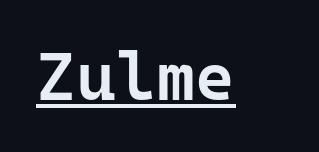
Students, this is semibold: more ink than regular, less than bold. Spacing verdict: monospaced, one width for all characters. Vertical strokes here are truly vertical. Decoration check: the copy is underlined. A sans-serif font was chosen for this passage. Does extra space separate the letters? No, they use regular spacing.
